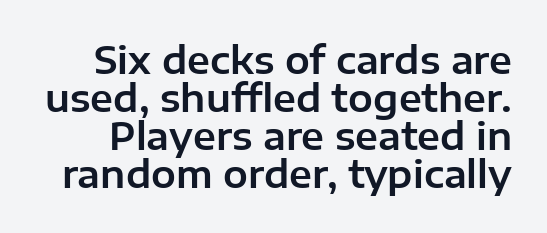
No feet cap the strokes, marking this as sans-serif type. Spacing verdict: proportional, widths tailored to each character. Between one letter and the next there's only the usual sliver of space. When letters stand straight like this, we call the style roman or upright.
